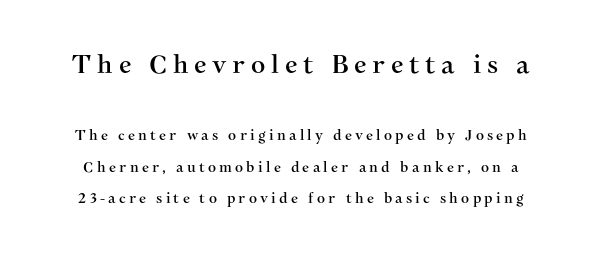
Large over small — that's the arrangement of the two blocks here. Posture: vertical. Glyph-to-glyph distance is far greater than everyday printed text. How would I describe the line gaps? Wide and relaxed. Only glyphs here, with clear space below each row.
